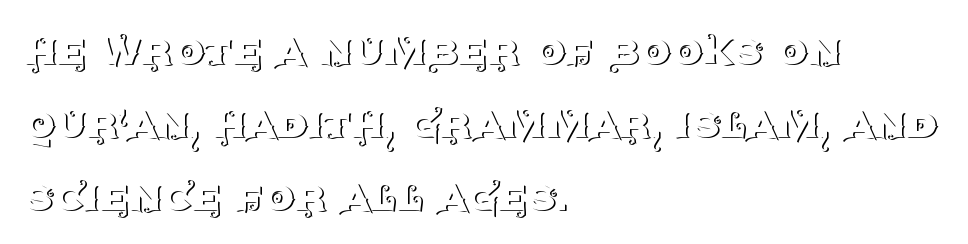
Q: Is the text bold? A: No.
Q: Is the text italic (slanted)? A: No, it is upright.
Q: Is the typeface a serif or a sans-serif typeface? A: Serif.
Q: Is the text underlined? A: No.
Q: How is the paragraph aligned? A: Left-aligned.
Q: Is the spacing between letters normal or unusually wide? A: Normal.
Q: Is the spacing between lines tight, normal or loose? A: Normal.
Q: Width (condensed, normal, or wide)? A: Normal.
Q: Stroke contrast? A: Medium.
Q: x-height? A: Large.
Q: Monospaced? A: No.
